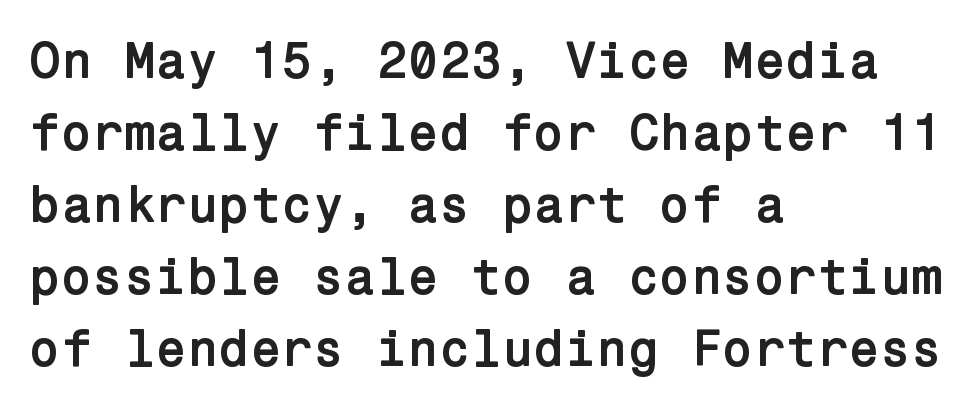
Style check: upright. The letterforms sit shoulder to shoulder at normal distance. Check where the strokes stop: nothing finishes them off — pure sans. If you drew a ruler down the left edge, every line would touch it.
